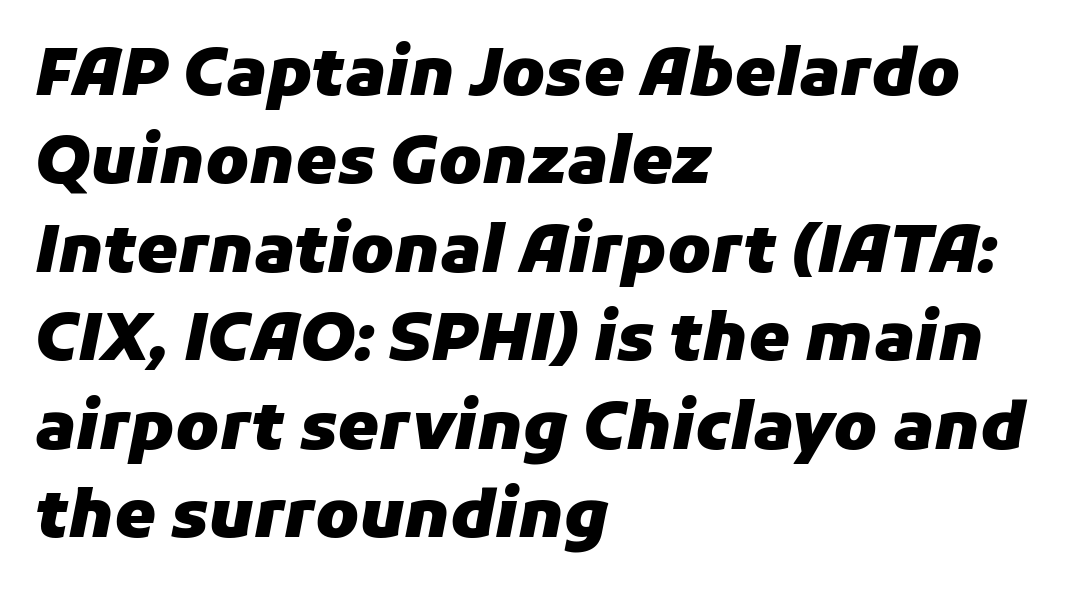
The horizontal fit of the characters is conventional and even. Leading matches the norm, producing a regular column. Left-aligned paragraph, ragged on the right. The passage shown is typed in a proportional face where columns would drift. Plain, unruled lines of type. If you drew a line through each stem, it would be angled.
